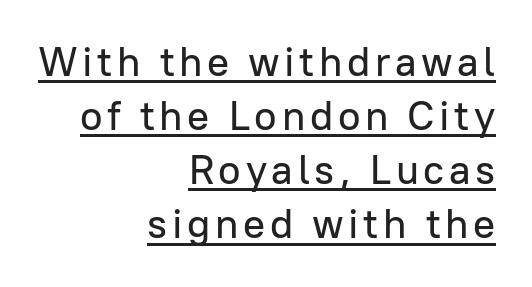
{"serif": "no", "italic": "no", "width": "normal", "stroke_contrast": "low", "x_height": "medium", "monospaced": "no", "underline": "yes", "align": "right", "line_spacing": "normal", "line_spacing_ratio": 1.32, "glyph_px": 41}
